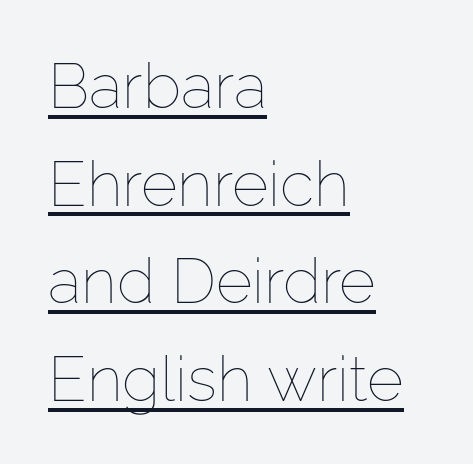
Q: Is the text bold? A: No.
Q: Is the text italic (slanted)? A: No, it is upright.
Q: Is the text underlined? A: Yes.
Q: How is the paragraph aligned? A: Left-aligned.
Q: Is the spacing between letters normal or unusually wide? A: Normal.
Q: Is the spacing between lines tight, normal or loose? A: Normal.
Q: Width (condensed, normal, or wide)? A: Normal.
Q: Stroke contrast? A: Low.
Q: x-height? A: Medium.
Q: Monospaced? A: No.
